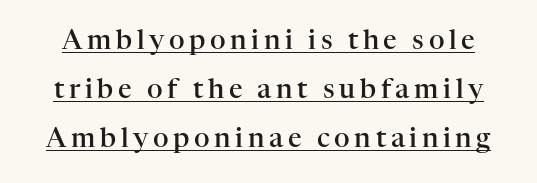
Q: Is the text bold? A: Semi-bold.
Q: Is the text italic (slanted)? A: No, it is upright.
Q: Is the text underlined? A: Yes.
